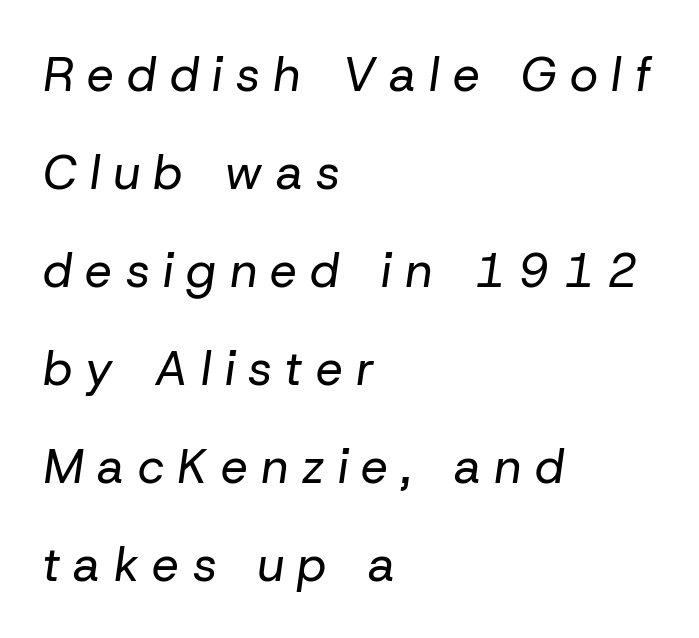
The image shows 48 px regular-weight type, italic (leaning right); set left-aligned, loose line spacing (2.04x), unusually wide letter spacing (+0.28 em), not underlined; low stroke contrast and a medium x-height.
